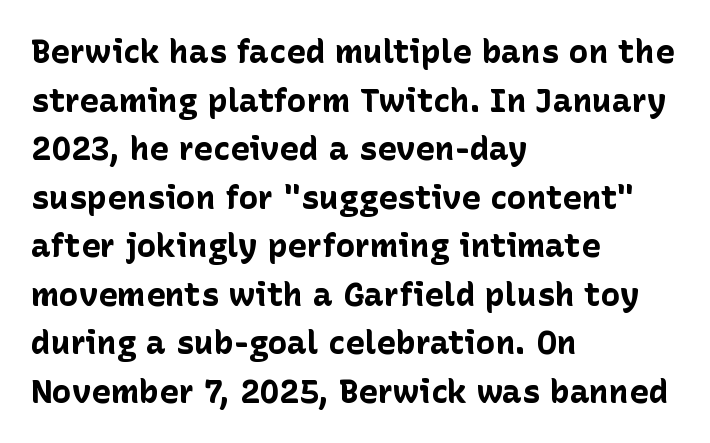
Note: no serifs on the glyphs. The letters stand straight up with perfectly vertical stems. Weight check: bold — yes, fully. The letters advance in unequal steps, a hallmark of proportional type.
